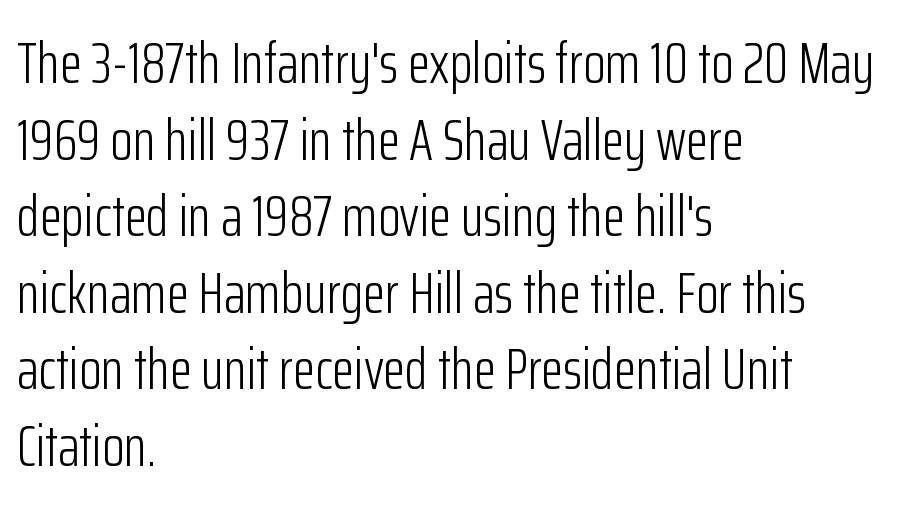
Q: Is the text bold? A: No.
Q: Is the text italic (slanted)? A: No, it is upright.
Q: Is the typeface a serif or a sans-serif typeface? A: Sans-serif.
Q: Is the text underlined? A: No.
Q: How is the paragraph aligned? A: Left-aligned.
Q: Is the spacing between letters normal or unusually wide? A: Normal.
Q: Is the spacing between lines tight, normal or loose? A: Normal.
Q: Width (condensed, normal, or wide)? A: Condensed.
Q: Stroke contrast? A: Low.
Q: x-height? A: Medium.
Q: Monospaced? A: No.
